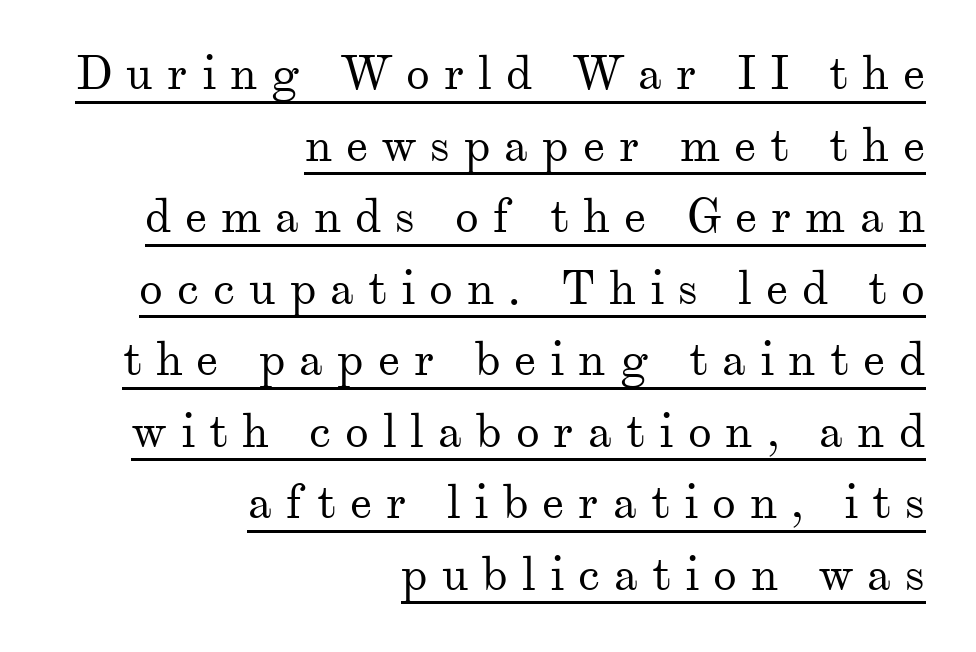
The horizontal fit of the characters is loose and conspicuously gappy. Vertical spacing — default. The letters advance in unequal steps, a hallmark of proportional type. Every word sits above its own underline.
